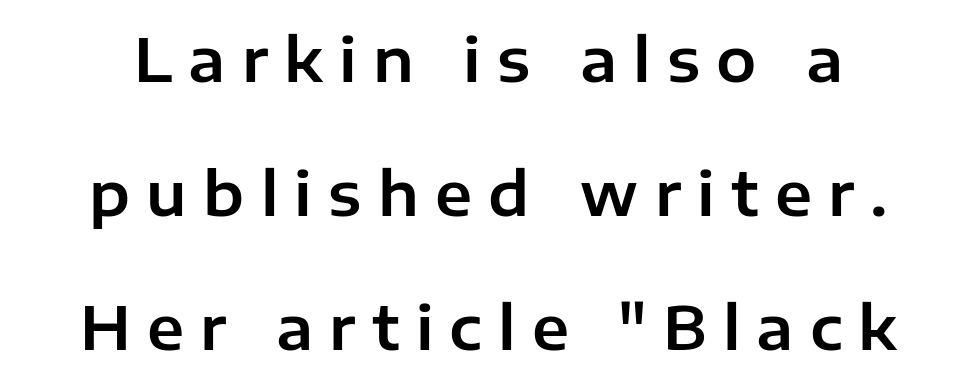
A typesetter would call this leading open, well beyond the default. Only glyphs here, with clear space below each row. Character widths vary here, with narrow letters taking less room than wide ones. Look at the tracking — it's clearly loosened, letters drifting apart.
